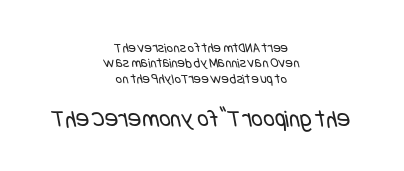
Q: Is the text bold? A: No.
Q: Is the text underlined? A: No.
Q: How is the paragraph aligned? A: Centered.
Q: Is the spacing between letters normal or unusually wide? A: Normal.
Q: Is the spacing between lines tight, normal or loose? A: Tight.
Q: Which block of text is set in a larger size, the first (top) or the second (bottom)? A: The second (bottom) one.
